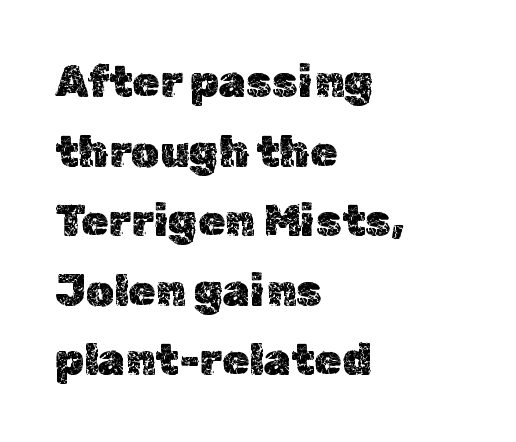
This sample has the flowing, uneven cadence of proportional lettering. A clean baseline with only descenders dipping below it. Caption: multi-line text, flush left, ragged right. Leading matches the norm, producing a regular column. Observe the ordinary spacing: letters are neighbours, not strangers. The axis of the letterforms is exactly vertical.
